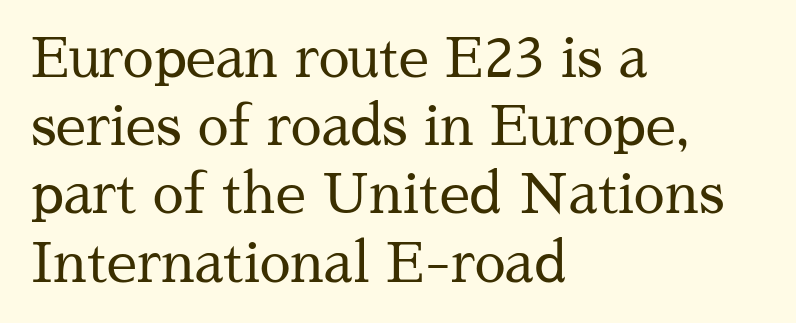
The image shows 55 px regular-weight serif type, upright; set left-aligned, line spacing 1.24x, normal letter spacing, not underlined; medium stroke contrast and a medium x-height.
